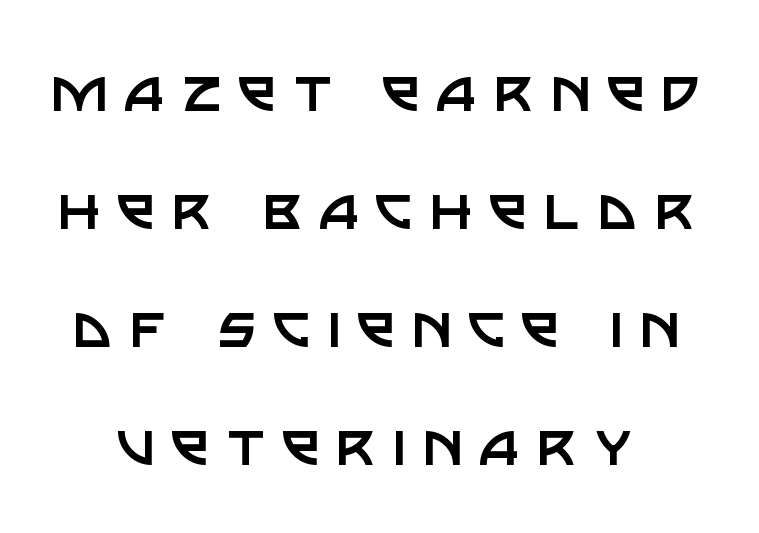
Heft: none added — not bold. The text was rendered using a sans face with plain stroke endings. Line starts and ends both wander, symmetrically. Check the space under the baseline: it is left empty.
